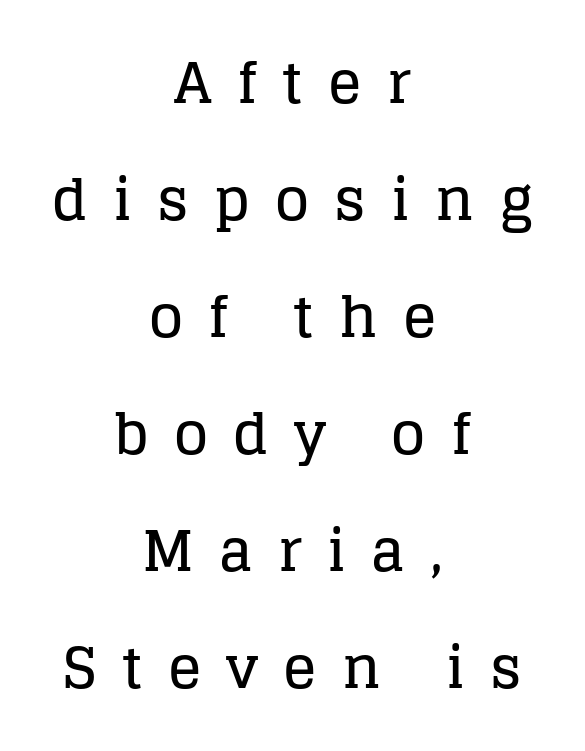
Q: Is the text italic (slanted)? A: No, it is upright.
Q: Is the typeface a serif or a sans-serif typeface? A: Serif.
Q: Is the text underlined? A: No.
Q: How is the paragraph aligned? A: Centered.
Q: Is the spacing between letters normal or unusually wide? A: Unusually wide.
Q: Is the spacing between lines tight, normal or loose? A: Loose.
Q: Width (condensed, normal, or wide)? A: Normal.
Q: Stroke contrast? A: Low.
Q: x-height? A: Large.
Q: Monospaced? A: No.
